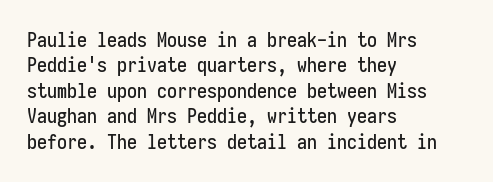
The image shows 20 px text type, upright; set left-aligned, normal line spacing (1.27x), normal letter spacing, not underlined.
